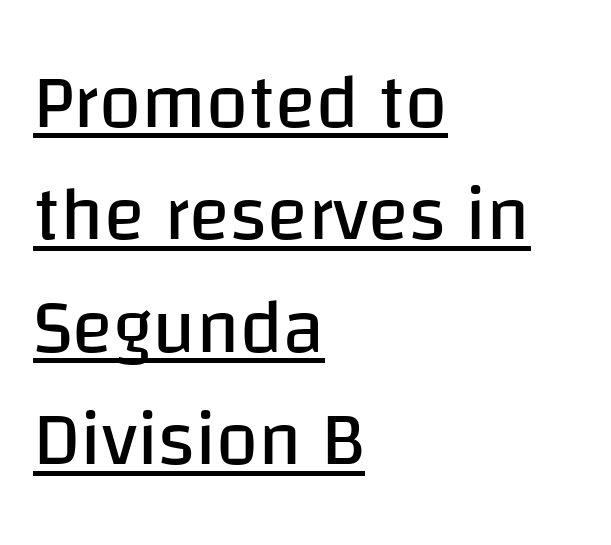
Q: Is the text bold? A: No.
Q: Is the text italic (slanted)? A: No, it is upright.
Q: Is the typeface a serif or a sans-serif typeface? A: Sans-serif.
Q: Is the text underlined? A: Yes.
Q: How is the paragraph aligned? A: Left-aligned.
Q: Is the spacing between letters normal or unusually wide? A: Normal.
Q: Is the spacing between lines tight, normal or loose? A: Normal.
Q: Width (condensed, normal, or wide)? A: Normal.
Q: Stroke contrast? A: Low.
Q: x-height? A: Large.
Q: Monospaced? A: No.
